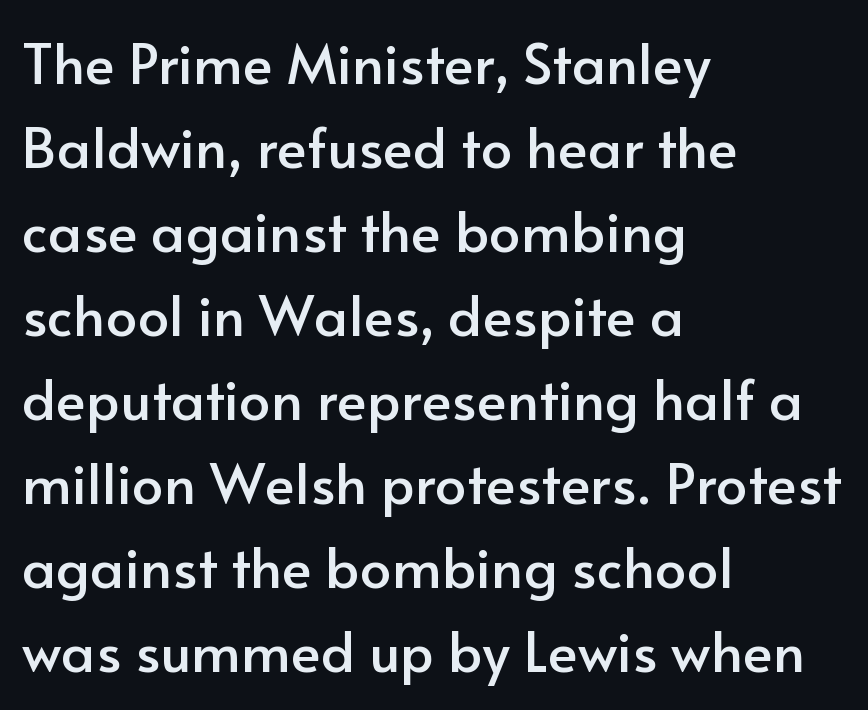
The image shows 56 px sans-serif type, upright; set left-aligned, normal line spacing (1.5x), normal letter spacing, not underlined; low stroke contrast and a small x-height.
